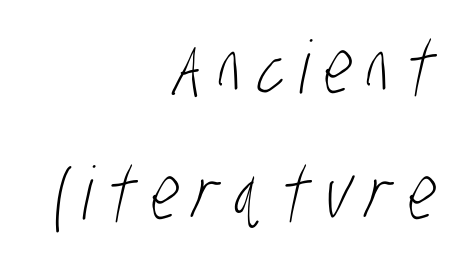
Notice how the passage keeps a crisp vertical edge on the right only. The letterforms stand isolated, each surrounded by extra space. No heavy texture on the line: the type isn't bold. Words float on clear page, feet unadorned.
